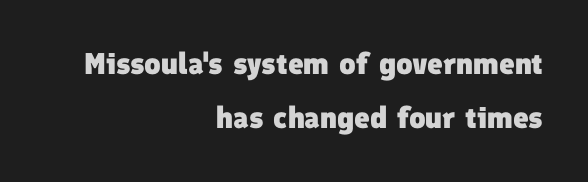
The image shows 30 px heavy sans-serif type; set right-aligned, line spacing 1.81x, normal letter spacing, not underlined; low stroke contrast and a medium x-height.
